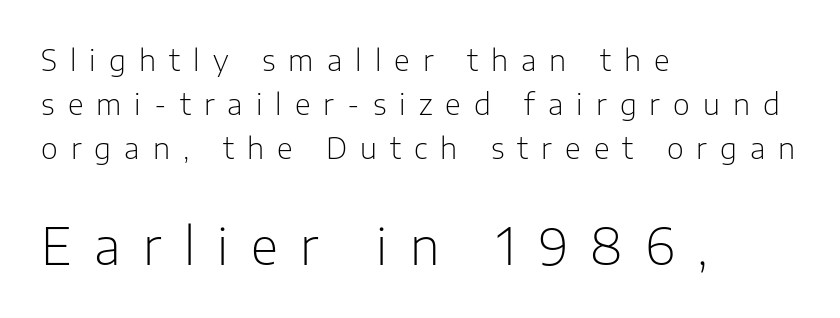
A sans-serif font was chosen for this passage. The words here are not underlined. Posture: upright roman. Here the designer chose a conventional face with non-uniform glyph widths.
